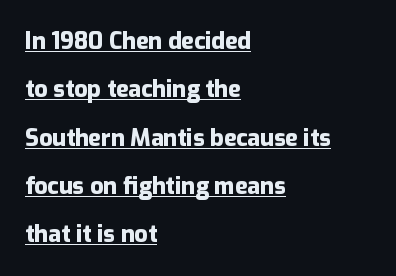
The image shows 23 px bold type, upright; set left-aligned, loose line spacing (2.1x), normal letter spacing, underlined.
